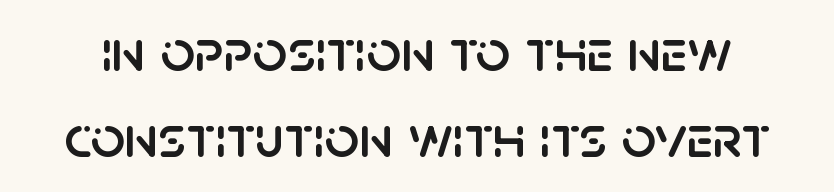
Q: Is the text italic (slanted)? A: No, it is upright.
Q: Is the typeface a serif or a sans-serif typeface? A: Sans-serif.
Q: Is the text underlined? A: No.
Q: Is the spacing between letters normal or unusually wide? A: Normal.
Q: Is the spacing between lines tight, normal or loose? A: Normal.
Q: Width (condensed, normal, or wide)? A: Normal.
Q: Stroke contrast? A: Low.
Q: x-height? A: Large.
Q: Monospaced? A: No.
